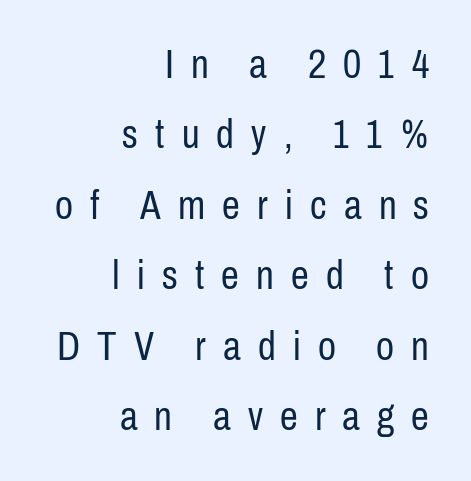
Q: Is the text bold? A: No.
Q: Is the text italic (slanted)? A: No, it is upright.
Q: Is the typeface a serif or a sans-serif typeface? A: Sans-serif.
Q: Is the text underlined? A: No.
Q: How is the paragraph aligned? A: Right-aligned.
Q: Is the spacing between letters normal or unusually wide? A: Unusually wide.
Q: Width (condensed, normal, or wide)? A: Condensed.
Q: Stroke contrast? A: Low.
Q: x-height? A: Medium.
Q: Monospaced? A: No.
